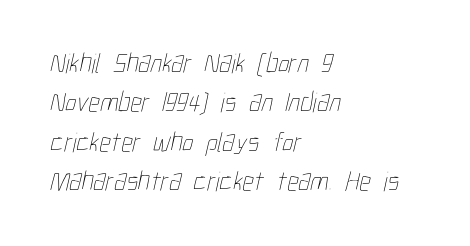
{"bold": "no", "weight": "thin", "width": "condensed", "stroke_contrast": "low", "x_height": "medium", "monospaced": "no", "underline": "no", "align": "left", "line_spacing": "normal", "line_spacing_ratio": 1.41, "letter_spacing": "normal", "letter_spacing_em": 0.0, "glyph_px": 28}
